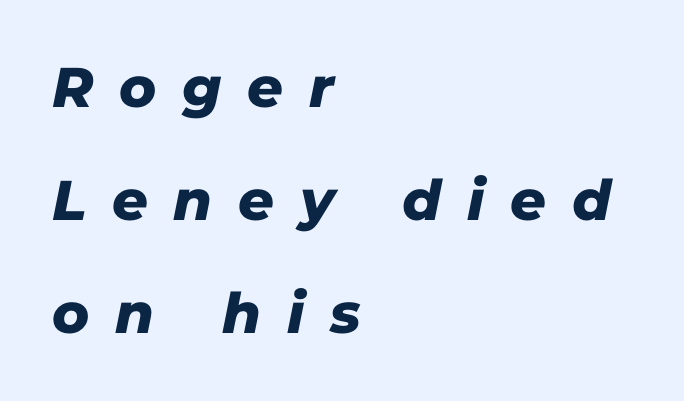
Q: Is the typeface a serif or a sans-serif typeface? A: Sans-serif.
Q: Is the text underlined? A: No.
Q: How is the paragraph aligned? A: Left-aligned.
Q: Is the spacing between letters normal or unusually wide? A: Unusually wide.
Q: Is the spacing between lines tight, normal or loose? A: Loose.
Q: Width (condensed, normal, or wide)? A: Normal.
Q: Stroke contrast? A: Low.
Q: x-height? A: Medium.
Q: Monospaced? A: No.
